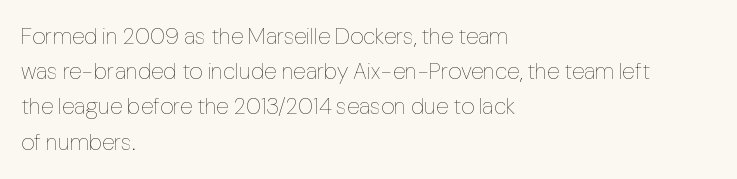
{"italic": "no", "bold": "no", "underline": "no", "align": "left", "line_spacing": "normal", "line_spacing_ratio": 1.53, "letter_spacing": "normal", "letter_spacing_em": 0.0, "glyph_px": 23}
